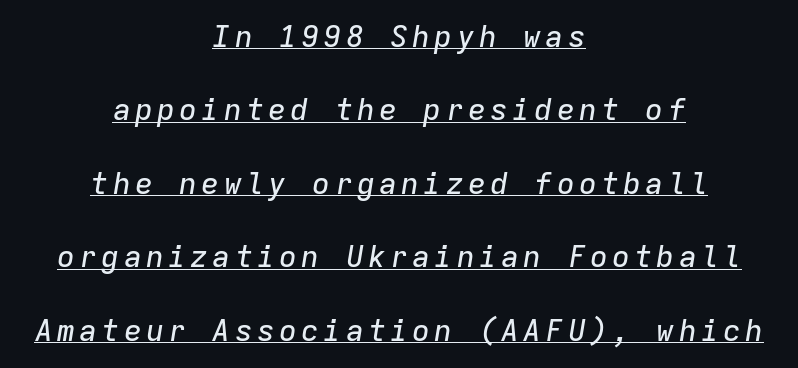
{"italic": "yes", "lean": "right", "slant_degrees": 9, "width": "normal", "stroke_contrast": "low", "x_height": "medium", "monospaced": "yes", "underline": "yes", "align": "center", "line_spacing": "loose", "line_spacing_ratio": 2.45, "glyph_px": 30}
